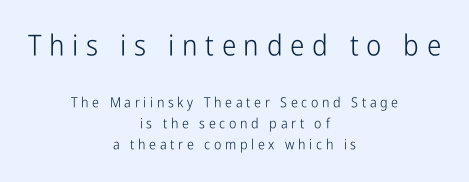
The image shows 29 px light, condensed sans-serif type, upright; set centered, normal line spacing (1.51x), unusually wide letter spacing (+0.26 em), not underlined; the first (top) block is 2.07x larger; low stroke contrast and a medium x-height.
